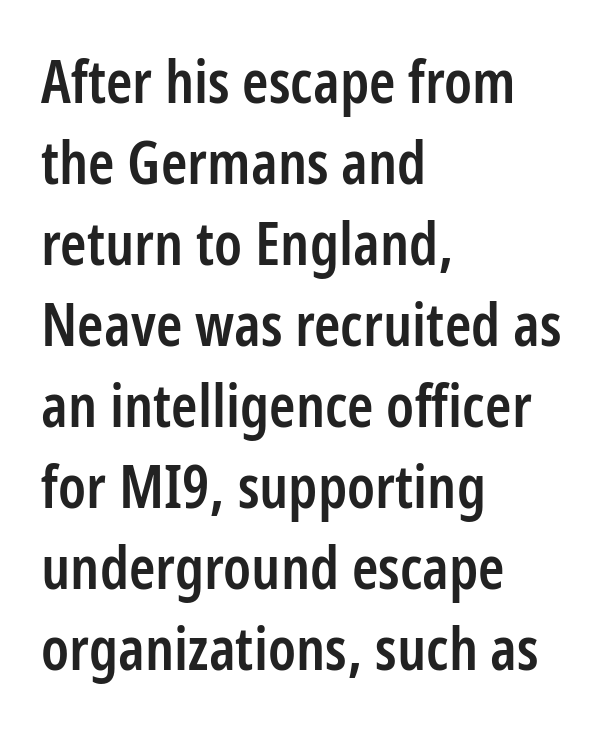
{"serif": "no", "italic": "no", "bold": "semi", "weight": "semibold", "width": "condensed", "stroke_contrast": "low", "x_height": "medium", "monospaced": "no", "underline": "no", "align": "left", "line_spacing": "normal", "line_spacing_ratio": 1.35, "letter_spacing": "normal", "letter_spacing_em": 0.0, "glyph_px": 60}
